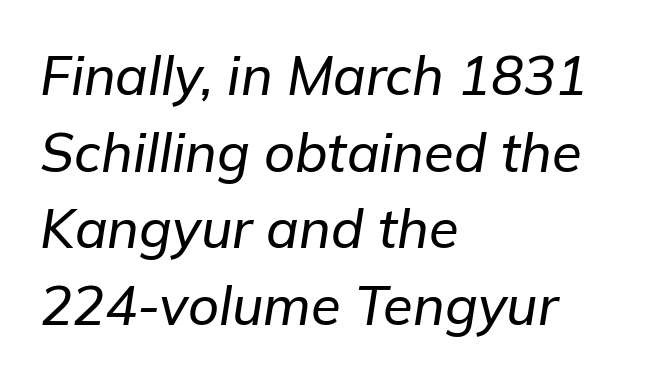
The image shows 54 px text type, italic (leaning right); set left-aligned, normal line spacing (1.42x), normal letter spacing, not underlined; low stroke contrast and a medium x-height.
